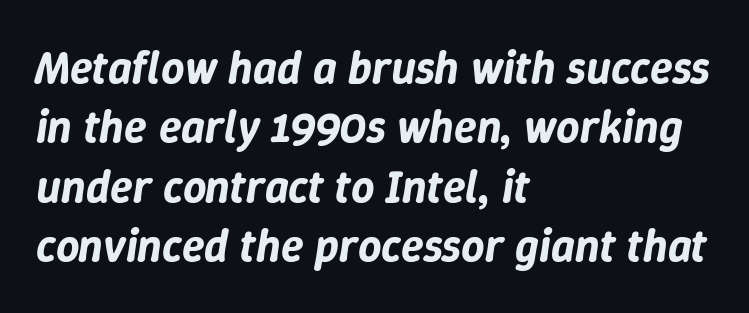
{"italic": "yes", "lean": "right", "slant_degrees": 9, "width": "normal", "stroke_contrast": "low", "x_height": "medium", "monospaced": "no", "underline": "no", "align": "left", "line_spacing": "normal", "line_spacing_ratio": 1.29, "letter_spacing": "normal", "letter_spacing_em": 0.0, "glyph_px": 46}
